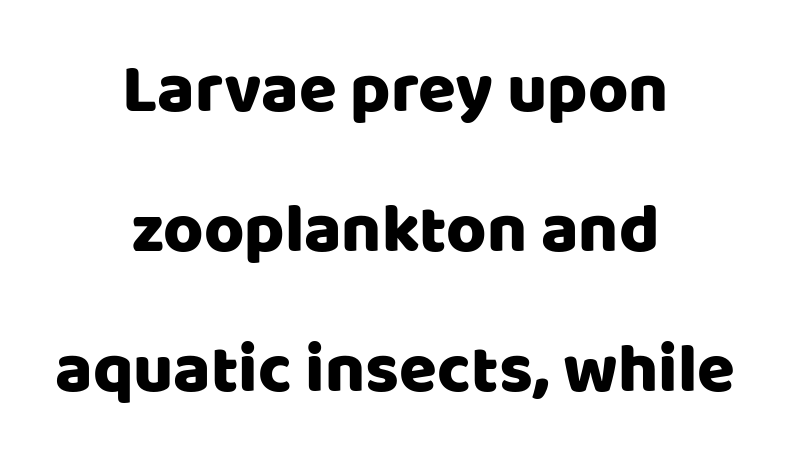
Q: Is the text italic (slanted)? A: No, it is upright.
Q: Is the typeface a serif or a sans-serif typeface? A: Sans-serif.
Q: Is the text underlined? A: No.
Q: How is the paragraph aligned? A: Centered.
Q: Is the spacing between letters normal or unusually wide? A: Normal.
Q: Is the spacing between lines tight, normal or loose? A: Loose.
Q: Width (condensed, normal, or wide)? A: Normal.
Q: Stroke contrast? A: Low.
Q: x-height? A: Large.
Q: Monospaced? A: No.
